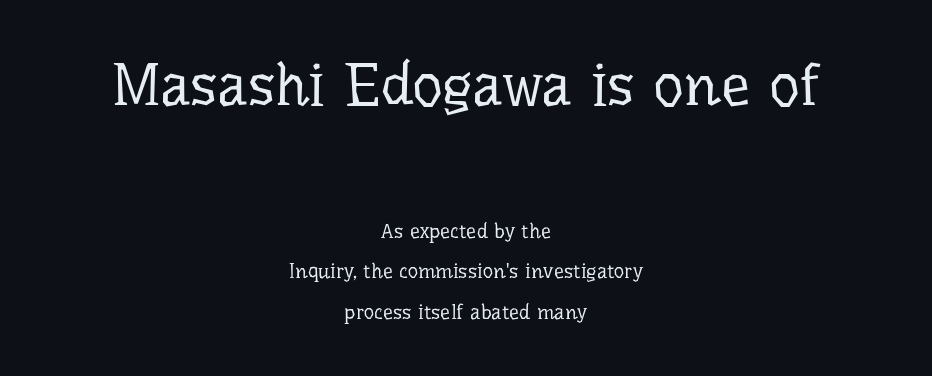
{"serif": "yes", "italic": "no", "bold": "no", "weight": "regular", "width": "normal", "stroke_contrast": "low", "x_height": "medium", "monospaced": "no", "underline": "no", "align": "center", "line_spacing": "loose", "line_spacing_ratio": 2.04, "letter_spacing": "normal", "letter_spacing_em": 0.0, "larger_block": "first", "size_ratio": 2.95, "glyph_px": 59}
